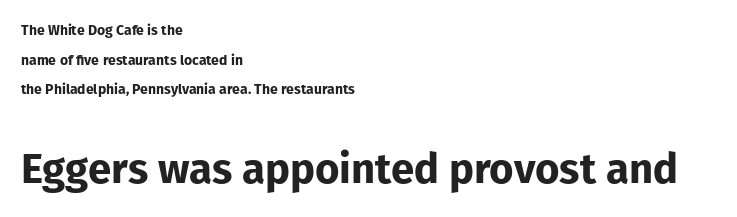
The image shows 42 px bold sans-serif type, upright; set left-aligned, loose line spacing (2.11x), normal letter spacing, not underlined; the second (bottom) block is 3.0x larger; low stroke contrast and a medium x-height.
